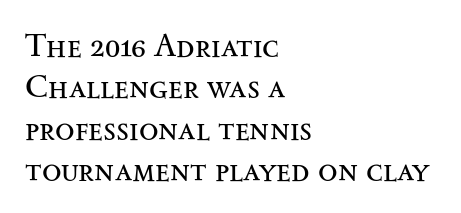
{"serif": "yes", "italic": "no", "bold": "no", "weight": "regular", "width": "wide", "stroke_contrast": "medium", "x_height": "small", "monospaced": "no", "underline": "no", "align": "left", "line_spacing": "normal", "line_spacing_ratio": 1.29, "letter_spacing": "normal", "letter_spacing_em": 0.0, "glyph_px": 32}
